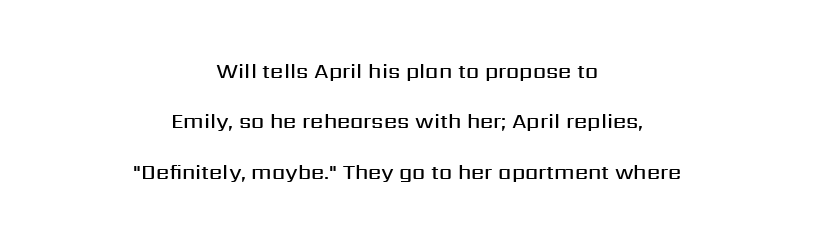
The image shows 21 px text type, upright; set centered, loose line spacing (2.4x), normal letter spacing, not underlined.
